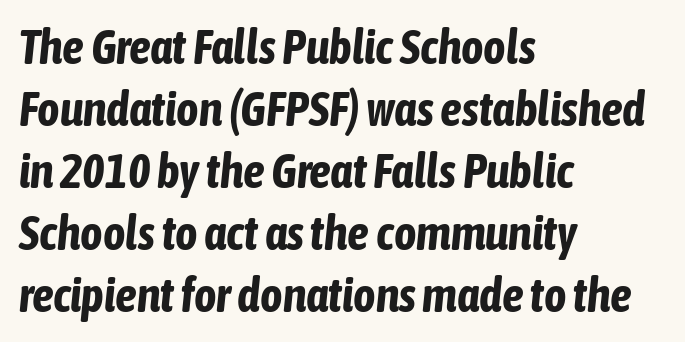
The glyphs look as if they've been sheared to an angle. The rows are spaced the way most documents space them. Emphasis by weight is at full strength: bold. This rendering uses left alignment, leaving the right contour irregular. The tracking reads as untouched default to a designer's eye. The face used here is proportionally spaced, like ordinary book or web type.
